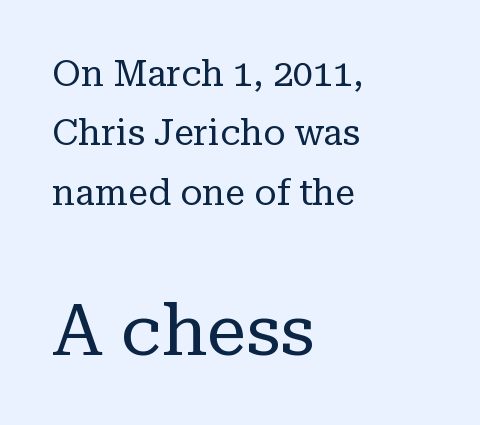
These two chunks differ in scale, with the bottom chunk taking the larger measure. In CSS terms this would be text-align: left. This is serif lettering, the kind often seen in printed books. The face used here is rendered with its standard letterfit.
